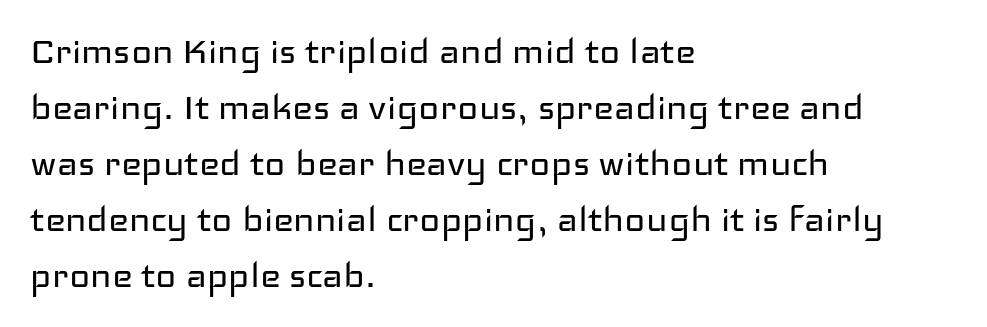
The image shows 44 px regular-weight, wide sans-serif type, upright; set left-aligned, normal line spacing (1.27x), normal letter spacing, not underlined; low stroke contrast and a medium x-height.
